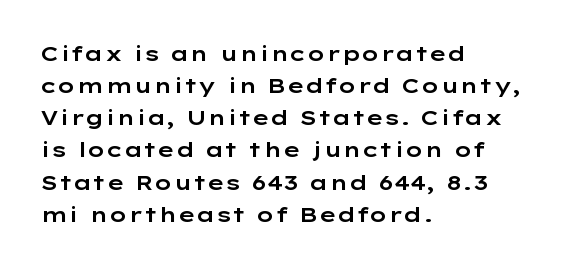
Layout note: lines flush left. The string is rendered with underlining switched off. The line texture is even and compact thanks to regular tracking. A roman cut, with each character standing at attention. The space between consecutive lines is moderate.
